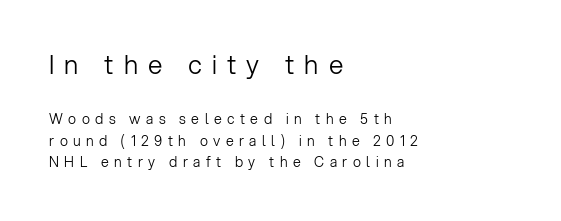
The vertical gap from one line to the next is medium. Is the letter spacing exaggerated? Yes — the characters are pushed far apart. A classic flush-left, rag-right setting is used for this passage. Quick note: not italic, upright. Compared with a typical body face, this is equally light or lighter still.
